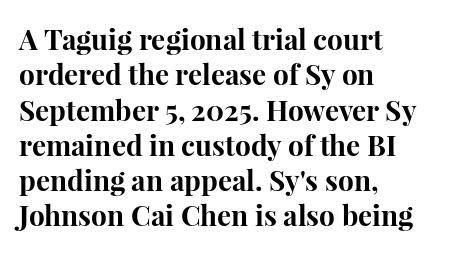
Note the varied advance widths — an 'i' is clearly narrower than an 'm'. Weight check: bold — yes, fully. Line starts are locked; line ends wander. How are the letters spaced? Ordinarily, with no added tracking. These lines sit exactly where default settings would place them. The characters display serif detailing at their extremities.
